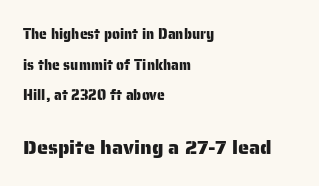
This rendering features lettering with no underline. In terms of letterspacing, this is plain default setting. Posture: upright roman. Between these two stacked blocks, the lower one wins on size. Does the leading feel generous? Absolutely, it's lavish.
